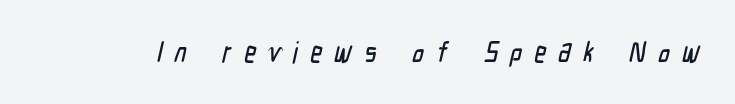
Q: Is the typeface a serif or a sans-serif typeface? A: Sans-serif.
Q: Is the text underlined? A: No.
Q: Is the spacing between letters normal or unusually wide? A: Unusually wide.
Q: Width (condensed, normal, or wide)? A: Condensed.
Q: Stroke contrast? A: Low.
Q: x-height? A: Medium.
Q: Monospaced? A: No.
